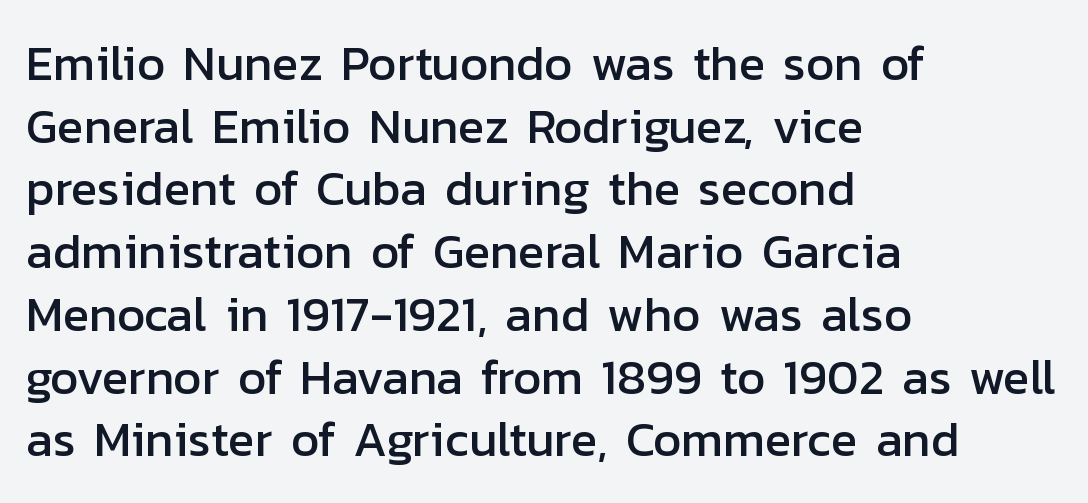
The image shows 49 px sans-serif type, upright; set left-aligned, normal line spacing (1.28x), normal letter spacing, not underlined; low stroke contrast and a medium x-height.
